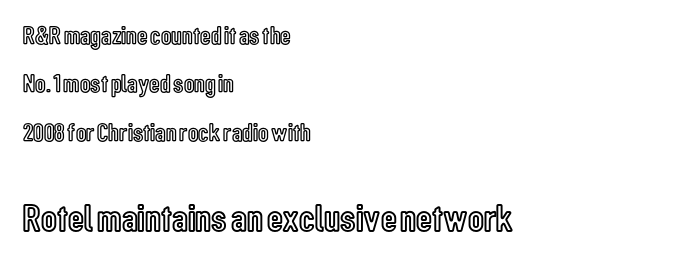
Q: Is the text italic (slanted)? A: No, it is upright.
Q: Is the text underlined? A: No.
Q: How is the paragraph aligned? A: Left-aligned.
Q: Is the spacing between letters normal or unusually wide? A: Normal.
Q: Which block of text is set in a larger size, the first (top) or the second (bottom)? A: The second (bottom) one.
Q: Width (condensed, normal, or wide)? A: Condensed.
Q: x-height? A: Medium.
Q: Monospaced? A: No.
